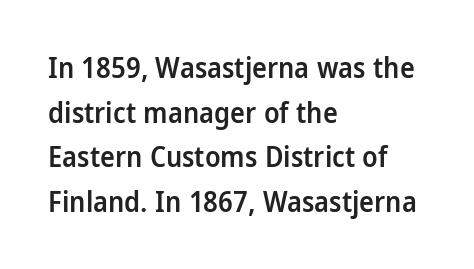
The image shows 28 px semibold sans-serif type, upright; set left-aligned, normal line spacing (1.59x), normal letter spacing, not underlined; low stroke contrast and a medium x-height.
